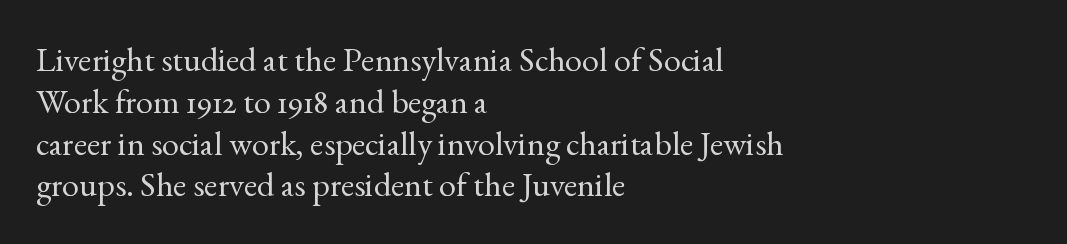
{"serif": "yes", "italic": "no", "bold": "no", "weight": "regular", "width": "normal", "x_height": "small", "monospaced": "no", "underline": "no", "align": "left", "line_spacing_ratio": 1.23, "letter_spacing": "normal", "letter_spacing_em": 0.0, "glyph_px": 34}
